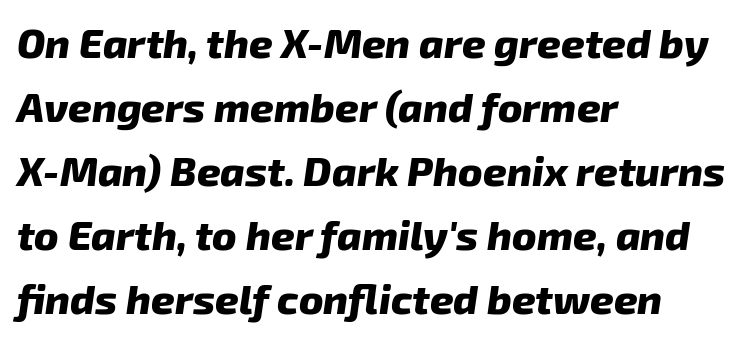
The image shows 41 px heavy type, italic (leaning right); set left-aligned, normal line spacing (1.56x), normal letter spacing, not underlined; low stroke contrast and a medium x-height.
